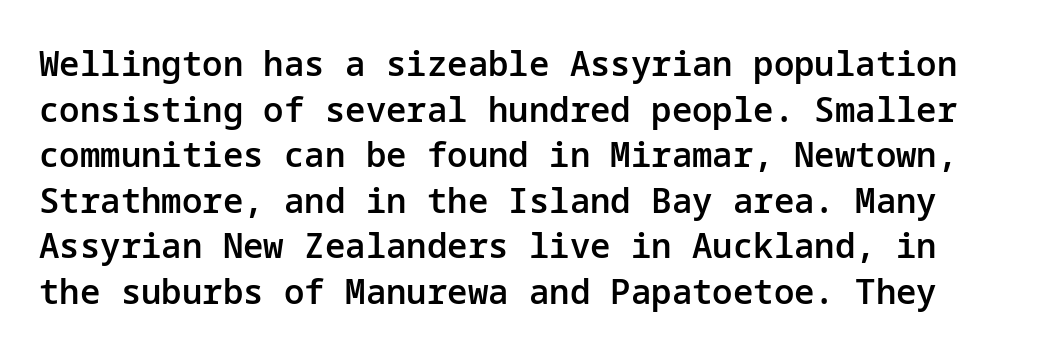
The image shows 34 px semibold sans-serif type, upright; set normal line spacing (1.34x), normal letter spacing, not underlined; low stroke contrast and a medium x-height.
